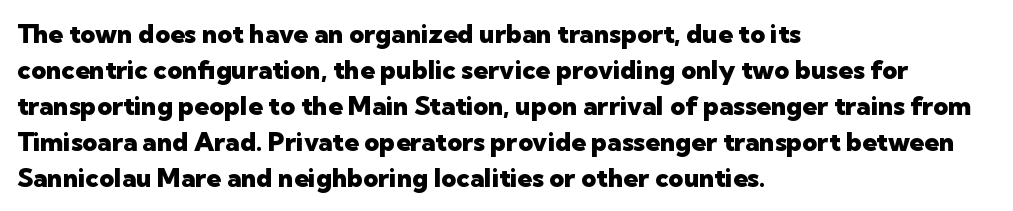
The image shows 26 px bold type, upright; set left-aligned, normal line spacing (1.38x), normal letter spacing, not underlined.
